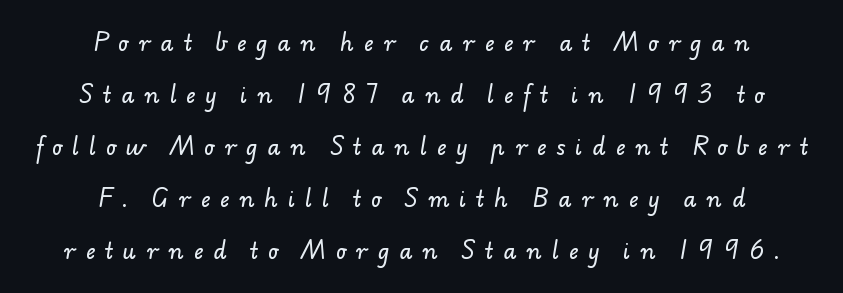
Every row of glyphs is offset so its center matches the block's center. This sample uses expanded letter spacing, leaving extra air between glyphs. A clean baseline with only descenders dipping below it. In terms of leading, this rendering errs on the spacious side.
